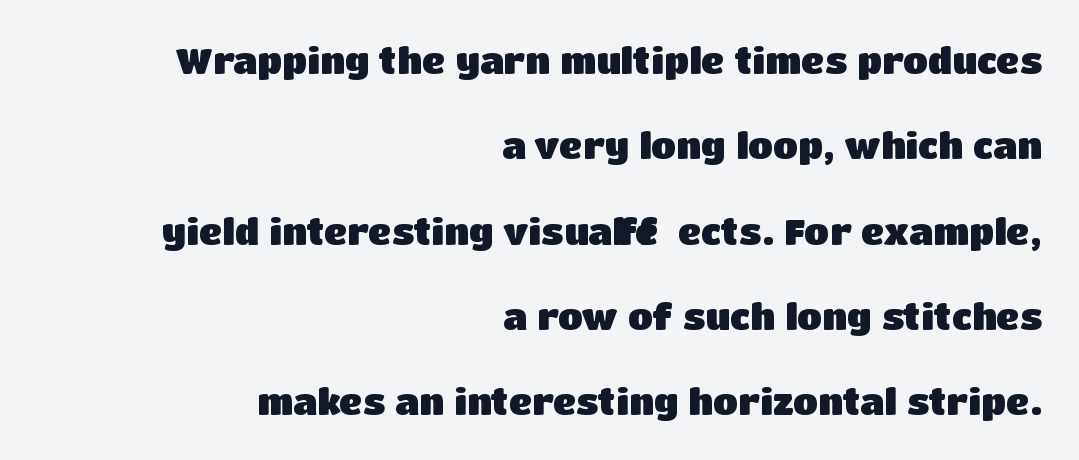
Is this a fixed-width face? No — the glyphs have proportional, varying widths. Is there much room between lines? Yes — plenty of vertical air separates them. Is the letter spacing exaggerated? No — it looks like the ordinary default. Just letters on the line, the space beneath them empty. The rendering uses a bold face; every stroke is thick and dark. Compared with a flush-left layout, this one pins lines to the opposite, right side.
